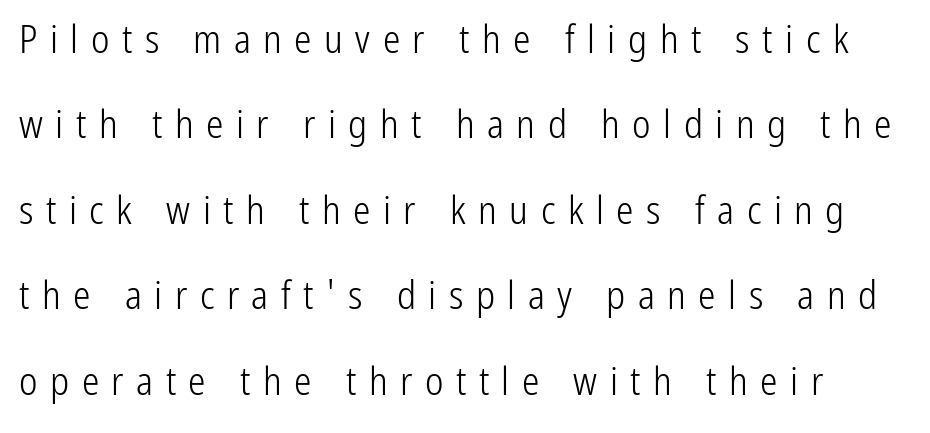
Q: Is the text bold? A: No.
Q: Is the text italic (slanted)? A: No, it is upright.
Q: Is the typeface a serif or a sans-serif typeface? A: Sans-serif.
Q: Is the text underlined? A: No.
Q: Is the spacing between letters normal or unusually wide? A: Unusually wide.
Q: Is the spacing between lines tight, normal or loose? A: Loose.
Q: Width (condensed, normal, or wide)? A: Condensed.
Q: Stroke contrast? A: Low.
Q: x-height? A: Medium.
Q: Monospaced? A: No.
